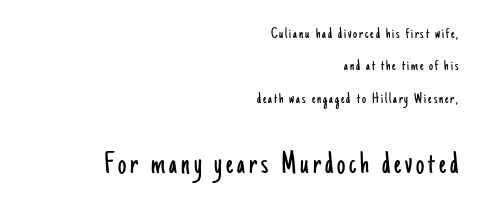
The image shows 33 px light, condensed sans-serif type, upright; set right-aligned, loose line spacing (2.02x), not underlined; the second (bottom) block is 2.06x larger; low stroke contrast and a small x-height.
